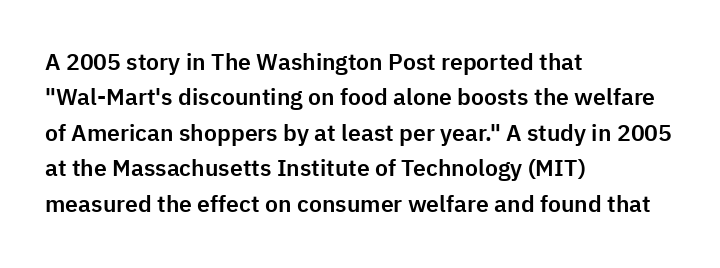
The image shows 23 px text type, upright; set left-aligned, normal line spacing (1.54x), normal letter spacing, not underlined.
